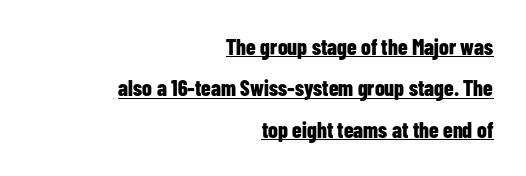
{"italic": "no", "bold": "yes", "underline": "yes", "align": "right", "line_spacing_ratio": 1.88, "letter_spacing": "normal", "letter_spacing_em": 0.0, "glyph_px": 22}
